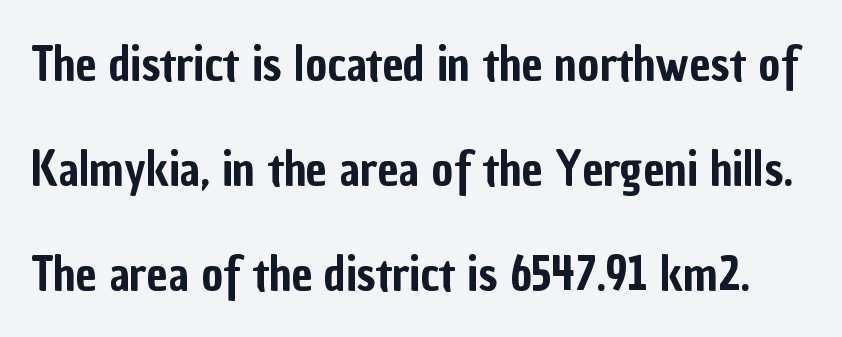
Q: Is the text italic (slanted)? A: No, it is upright.
Q: Is the typeface a serif or a sans-serif typeface? A: Sans-serif.
Q: Is the text underlined? A: No.
Q: Is the spacing between letters normal or unusually wide? A: Normal.
Q: Is the spacing between lines tight, normal or loose? A: Loose.
Q: Width (condensed, normal, or wide)? A: Condensed.
Q: Stroke contrast? A: Low.
Q: x-height? A: Medium.
Q: Monospaced? A: No.
